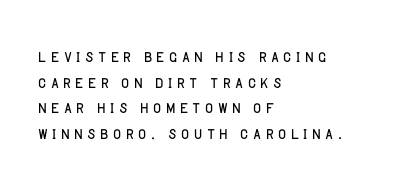
{"italic": "no", "bold": "no", "underline": "no", "align": "left", "line_spacing_ratio": 1.17, "glyph_px": 22}
